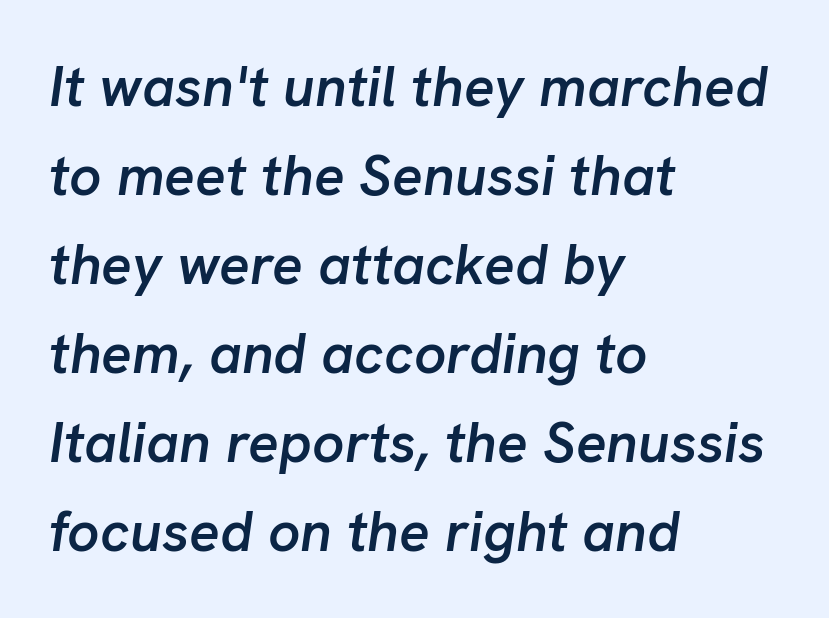
Q: Is the text bold? A: Semi-bold.
Q: Is the text italic (slanted)? A: Yes, it leans right by about 8 degrees.
Q: Is the text underlined? A: No.
Q: How is the paragraph aligned? A: Left-aligned.
Q: Is the spacing between letters normal or unusually wide? A: Normal.
Q: Is the spacing between lines tight, normal or loose? A: Normal.
Q: Width (condensed, normal, or wide)? A: Normal.
Q: Stroke contrast? A: Low.
Q: x-height? A: Medium.
Q: Monospaced? A: No.
